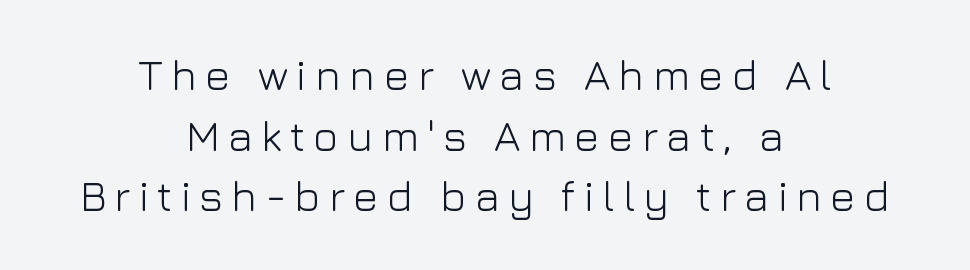
The image shows 43 px light sans-serif type, upright; set centered, normal line spacing (1.41x), not underlined; low stroke contrast and a medium x-height.
